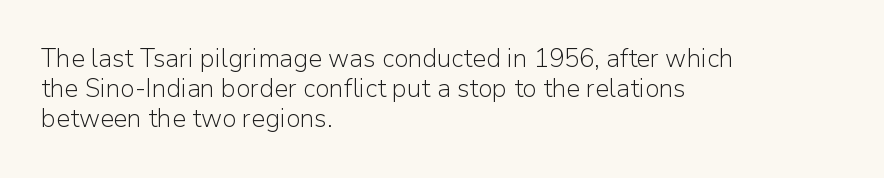
In terms of posture, this sample is upright. The rendering keeps characters at their native spacing. Caption: face not bold, strokes unweighted. The string is rendered with underlining switched off. Horizontal alignment here is leftward, the default for most running prose.
